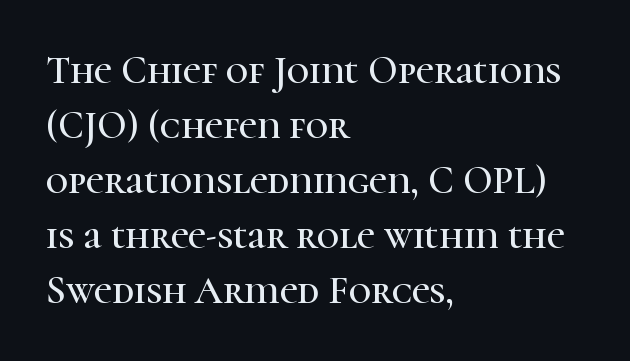
Posture: upright roman. You could not count columns in this text — the font is proportionally spaced. Rule under the text: the space is simply empty. Teacher's note: observe the even left margin — that is flush-left alignment.
